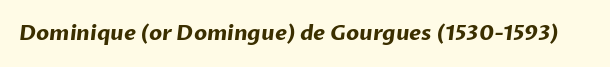
The image shows 21 px bold type; set normal letter spacing, not underlined.
